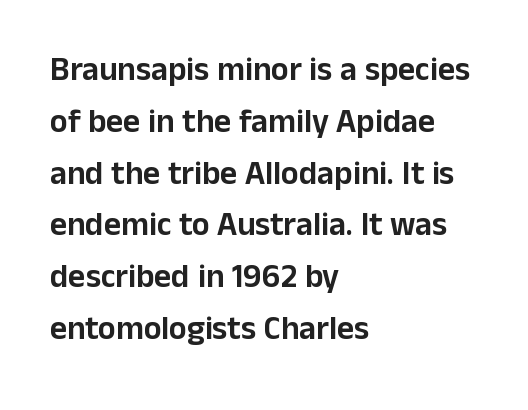
The image shows 33 px sans-serif type, upright; set left-aligned, normal line spacing (1.57x), normal letter spacing, not underlined; low stroke contrast and a medium x-height.
